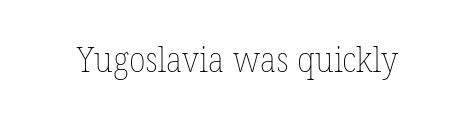
Q: Is the text bold? A: No.
Q: Is the text underlined? A: No.
Q: Is the spacing between letters normal or unusually wide? A: Normal.
Q: Width (condensed, normal, or wide)? A: Normal.
Q: Stroke contrast? A: Low.
Q: x-height? A: Medium.
Q: Monospaced? A: No.
